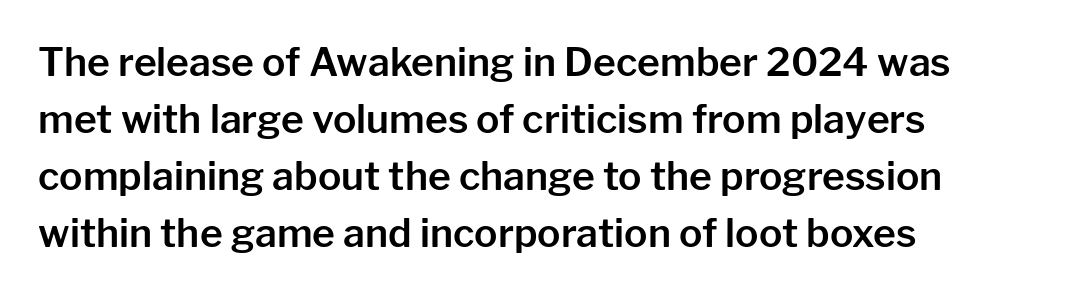
Q: Is the text italic (slanted)? A: No, it is upright.
Q: Is the typeface a serif or a sans-serif typeface? A: Sans-serif.
Q: Is the text underlined? A: No.
Q: How is the paragraph aligned? A: Left-aligned.
Q: Is the spacing between letters normal or unusually wide? A: Normal.
Q: Is the spacing between lines tight, normal or loose? A: Normal.
Q: Width (condensed, normal, or wide)? A: Normal.
Q: Stroke contrast? A: Low.
Q: x-height? A: Medium.
Q: Monospaced? A: No.
